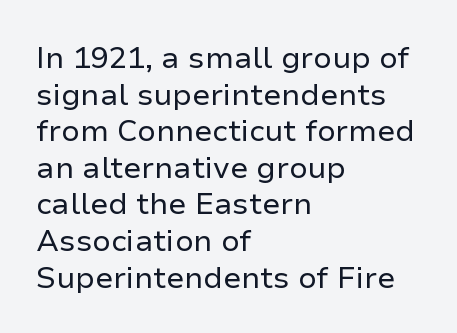
It's the straight-up-and-down kind of type. Heaviness? Minimal to ordinary, like unemphasized prose. Left-aligned paragraph, ragged on the right. How are the letters spaced? Ordinarily, with no added tracking. Character widths vary here, with narrow letters taking less room than wide ones. In terms of letterform style, serifs are entirely absent.
